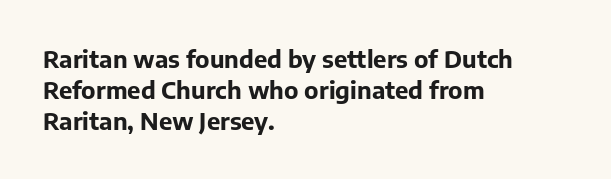
{"italic": "no", "bold": "yes", "underline": "no", "align": "left", "line_spacing": "normal", "line_spacing_ratio": 1.29, "letter_spacing": "normal", "letter_spacing_em": 0.0, "glyph_px": 24}
